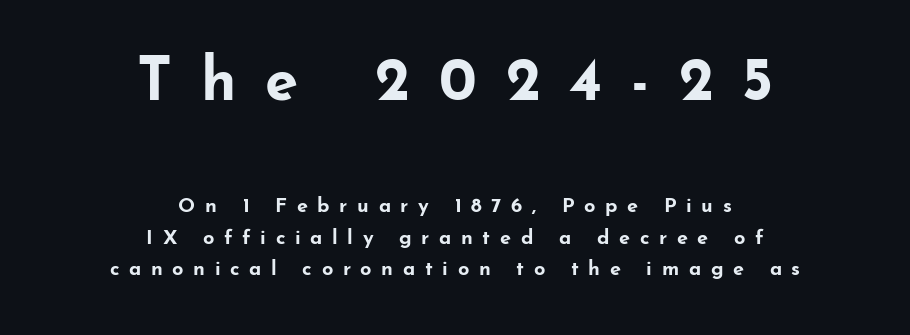
The space beneath each line is pristine and unruled. Block one is the big one; block two sits smaller underneath. One glance says typical: line gaps are just what's usual. Ascenders rise straight up at ninety degrees. Is the type bold? Yes — the strokes are clearly thick and heavy.
